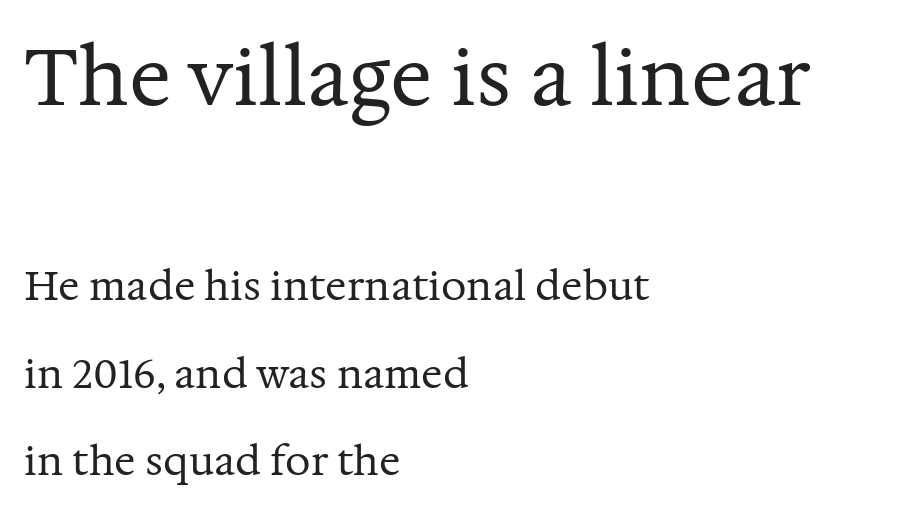
The image shows 79 px regular-weight serif type, upright; set left-aligned, loose line spacing (2.18x), normal letter spacing, not underlined; the first (top) block is 1.98x larger; medium stroke contrast and a medium x-height.
